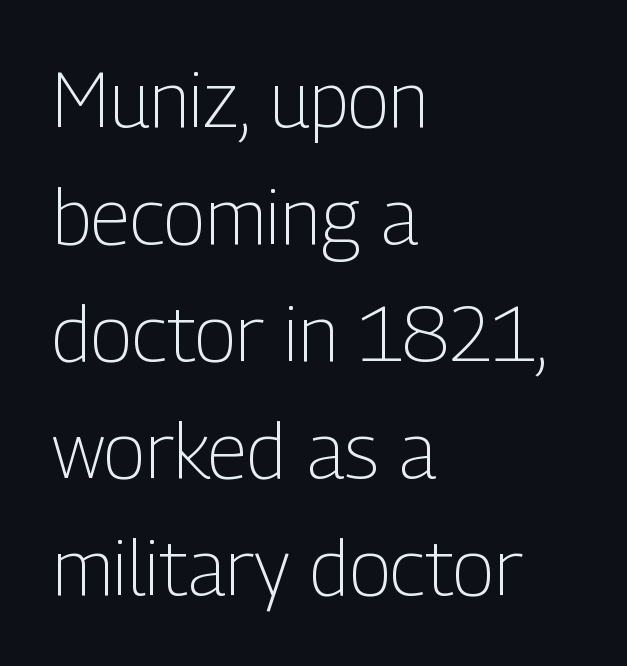
Q: Is the text bold? A: No.
Q: Is the text italic (slanted)? A: No, it is upright.
Q: Is the typeface a serif or a sans-serif typeface? A: Sans-serif.
Q: Is the text underlined? A: No.
Q: How is the paragraph aligned? A: Left-aligned.
Q: Is the spacing between letters normal or unusually wide? A: Normal.
Q: Is the spacing between lines tight, normal or loose? A: Normal.
Q: Width (condensed, normal, or wide)? A: Condensed.
Q: Stroke contrast? A: Low.
Q: x-height? A: Medium.
Q: Monospaced? A: No.
